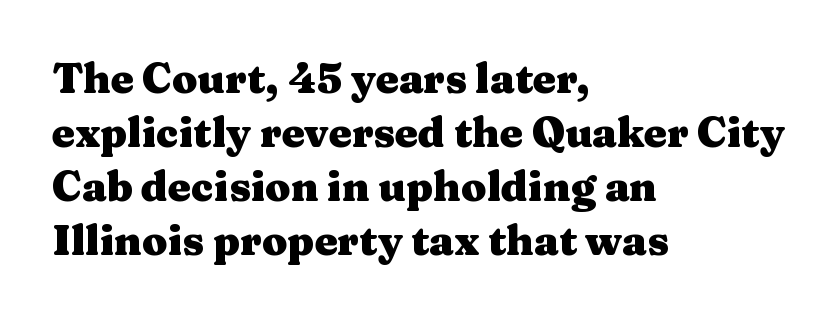
{"serif": "yes", "italic": "no", "bold": "yes", "weight": "heavy", "width": "wide", "stroke_contrast": "medium", "x_height": "medium", "monospaced": "no", "underline": "no", "align": "left", "line_spacing": "normal", "line_spacing_ratio": 1.32, "letter_spacing": "normal", "letter_spacing_em": 0.0, "glyph_px": 41}
